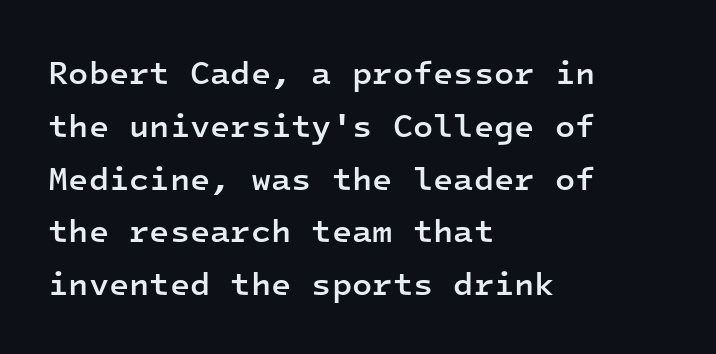
The image shows 33 px semibold sans-serif type, upright, monospaced; set left-aligned, normal line spacing (1.6x), normal letter spacing, not underlined; low stroke contrast and a medium x-height.
